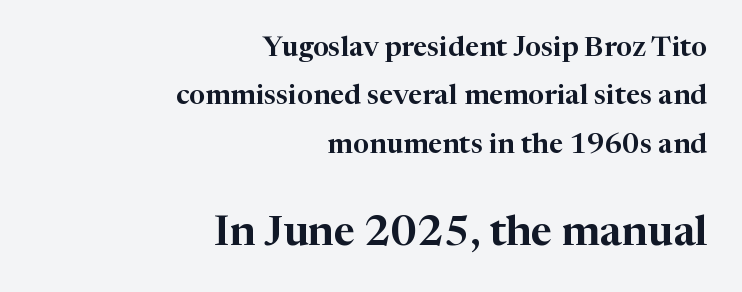
The image shows 42 px serif type, upright; set right-aligned, line spacing 1.73x, normal letter spacing, not underlined; the second (bottom) block is 1.5x larger; high stroke contrast and a medium x-height.
